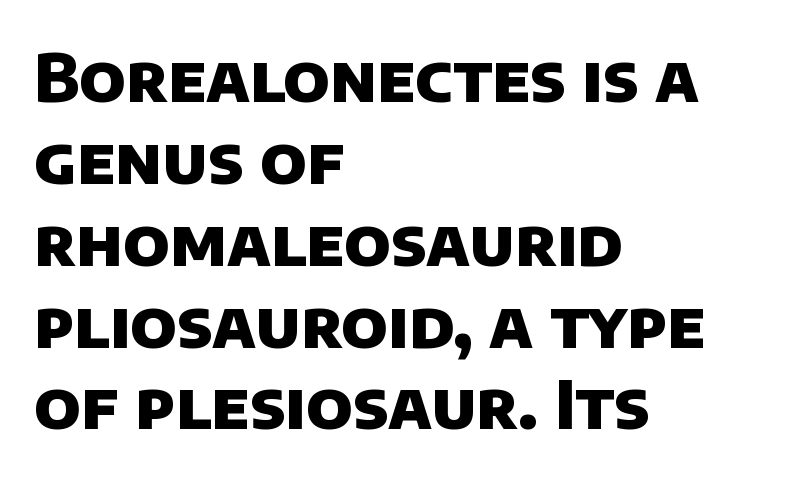
Q: Is the text bold? A: Yes.
Q: Is the typeface a serif or a sans-serif typeface? A: Sans-serif.
Q: Is the text underlined? A: No.
Q: How is the paragraph aligned? A: Left-aligned.
Q: Is the spacing between letters normal or unusually wide? A: Normal.
Q: Width (condensed, normal, or wide)? A: Normal.
Q: Stroke contrast? A: Low.
Q: x-height? A: Large.
Q: Monospaced? A: No.
